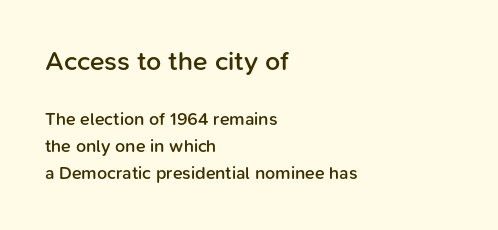
{"italic": "no", "bold": "semi", "underline": "no", "align": "left", "line_spacing": "normal", "line_spacing_ratio": 1.52, "letter_spacing": "normal", "letter_spacing_em": 0.0, "larger_block": "first", "size_ratio": 1.5, "glyph_px": 27}
